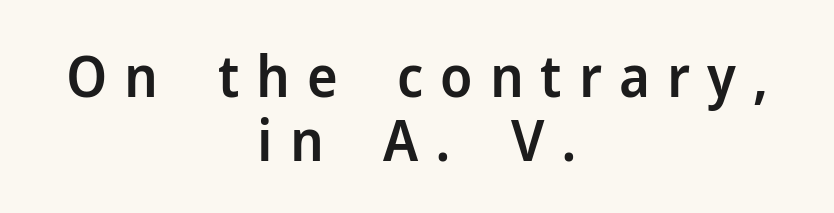
Is the type bold? Partly — it's a semibold, heavier than regular but not fully bold. Leading is clearly below the norm, producing a dense column. The passage shown has open, widely tracked lettering throughout. I'd call this a sans setting — the letters go barefoot. Clear beneath every line of the passage.
